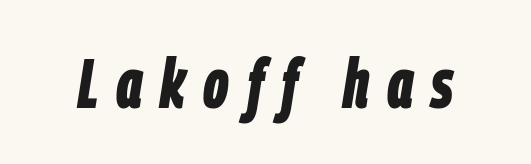
Character widths vary here, with narrow letters taking less room than wide ones. Heft: maximum for text — a bold. The letters are slanted; this is an italic face. Honestly, the letter spacing is so wide it's the main thing you notice.
